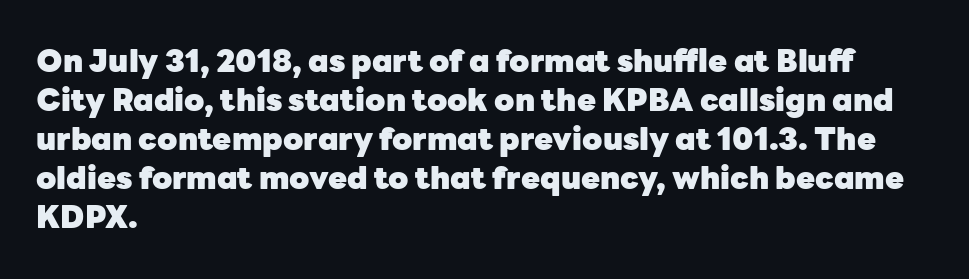
The image shows 31 px heavy sans-serif type, upright; set left-aligned, normal line spacing (1.26x), normal letter spacing, not underlined; low stroke contrast and a medium x-height.
